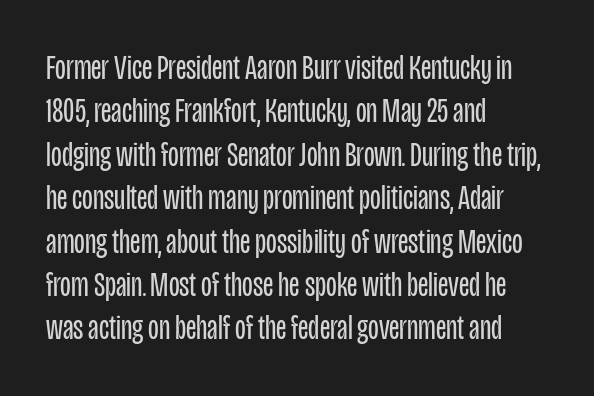
These lines are composed in type without serifs. Quick note: not italic, upright. Summary of weight: not heavy and not bold. Character widths vary here, with narrow letters taking less room than wide ones. Bare-footed words on every line.
